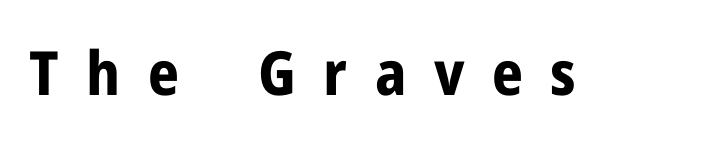
The image shows 61 px bold sans-serif type, upright; set unusually wide letter spacing (+0.45 em), not underlined; low stroke contrast and a medium x-height.
